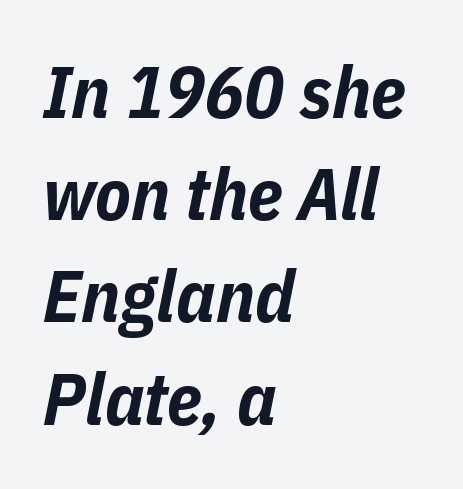
Q: Is the text bold? A: Yes.
Q: Is the text italic (slanted)? A: Yes, it leans right by about 11 degrees.
Q: Is the text underlined? A: No.
Q: How is the paragraph aligned? A: Left-aligned.
Q: Is the spacing between letters normal or unusually wide? A: Normal.
Q: Is the spacing between lines tight, normal or loose? A: Normal.
Q: Width (condensed, normal, or wide)? A: Condensed.
Q: Stroke contrast? A: Low.
Q: x-height? A: Medium.
Q: Monospaced? A: No.
